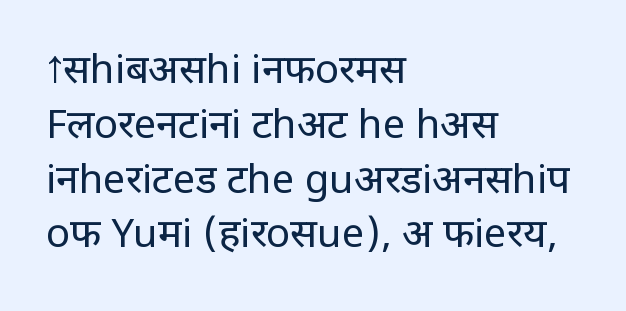
Q: Is the text bold? A: No.
Q: Is the text italic (slanted)? A: No, it is upright.
Q: Is the typeface a serif or a sans-serif typeface? A: Sans-serif.
Q: Is the text underlined? A: No.
Q: How is the paragraph aligned? A: Left-aligned.
Q: Is the spacing between letters normal or unusually wide? A: Normal.
Q: Is the spacing between lines tight, normal or loose? A: Normal.
Q: Width (condensed, normal, or wide)? A: Normal.
Q: Stroke contrast? A: Low.
Q: x-height? A: Large.
Q: Monospaced? A: No.
